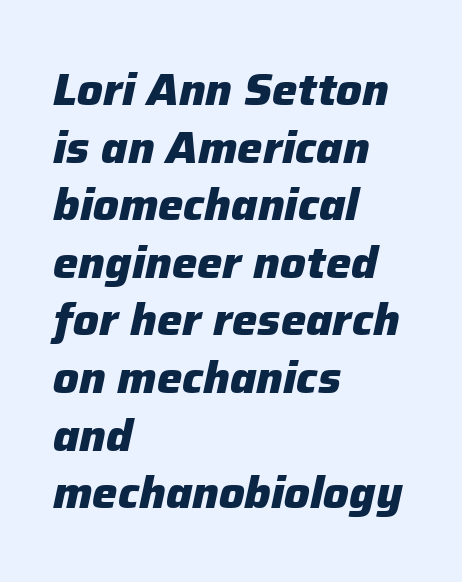
The image shows 45 px heavy type, italic (leaning right); set left-aligned, normal line spacing (1.28x), normal letter spacing, not underlined; low stroke contrast and a medium x-height.
